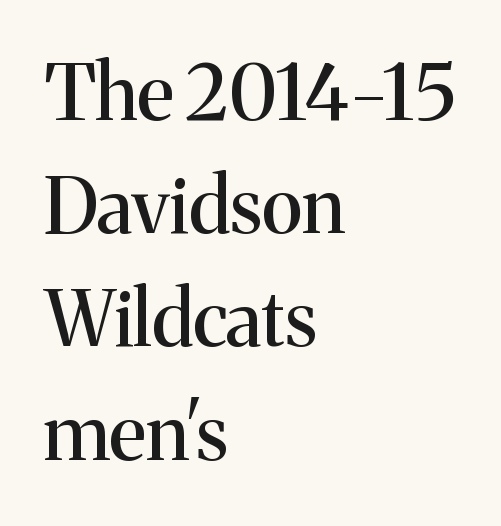
Q: Is the text italic (slanted)? A: No, it is upright.
Q: Is the typeface a serif or a sans-serif typeface? A: Serif.
Q: Is the text underlined? A: No.
Q: How is the paragraph aligned? A: Left-aligned.
Q: Is the spacing between letters normal or unusually wide? A: Normal.
Q: Is the spacing between lines tight, normal or loose? A: Normal.
Q: Width (condensed, normal, or wide)? A: Normal.
Q: Stroke contrast? A: Medium.
Q: x-height? A: Medium.
Q: Monospaced? A: No.
